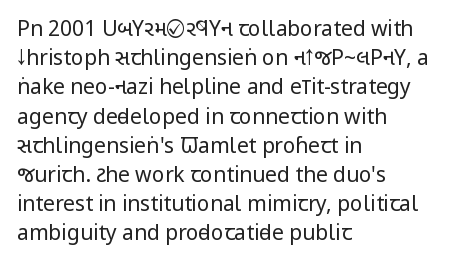
Tracking here is standard; glyphs follow each other at the usual distance. Heft: none added — not bold. These lines are set flush left with a ragged right edge. The letters stand straight up with perfectly vertical stems. Has an underline been added? It has not.
